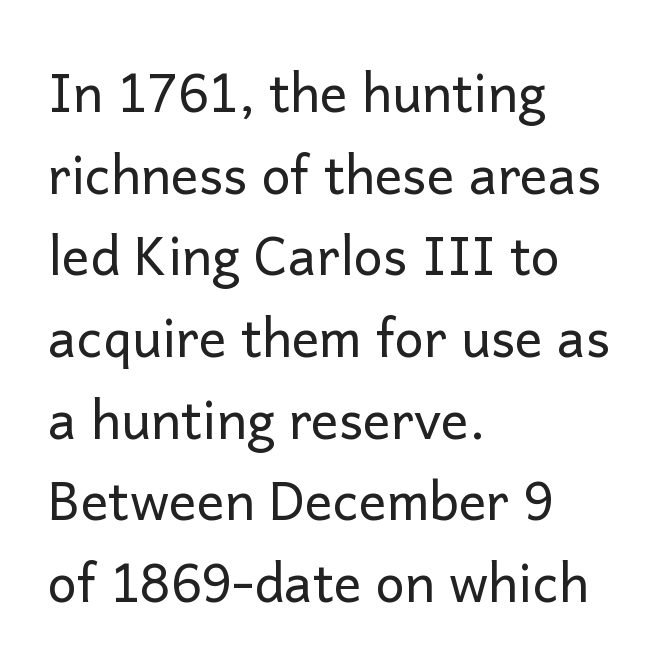
The image shows 52 px regular-weight sans-serif type, upright; set left-aligned, normal line spacing (1.57x), normal letter spacing, not underlined; low stroke contrast and a medium x-height.
